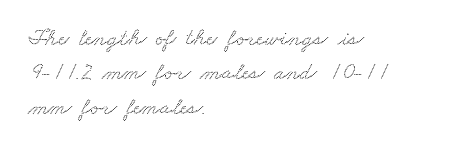
Q: Is the text underlined? A: No.
Q: How is the paragraph aligned? A: Left-aligned.
Q: Is the spacing between letters normal or unusually wide? A: Normal.
Q: Is the spacing between lines tight, normal or loose? A: Normal.
